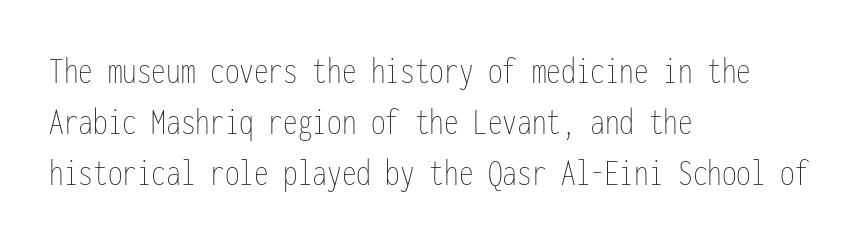
The designer left line spacing at the default. Spacing verdict: monospaced, one width for all characters. Horizontally, the lines are justified to the leading edge only. Check the space under the baseline: it is left empty. Unlike italic type, these characters show no tilt at all. Weight: regular or lighter.
